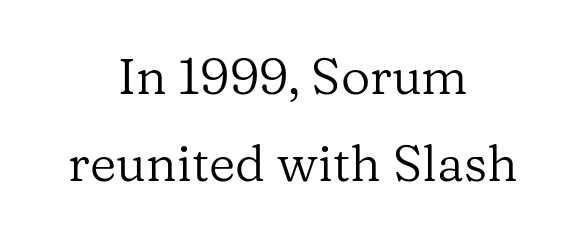
{"serif": "yes", "italic": "no", "bold": "no", "weight": "regular", "width": "normal", "stroke_contrast": "low", "x_height": "medium", "monospaced": "no", "underline": "no", "align": "center", "line_spacing": "normal", "line_spacing_ratio": 1.7, "letter_spacing": "normal", "letter_spacing_em": 0.0, "glyph_px": 51}
